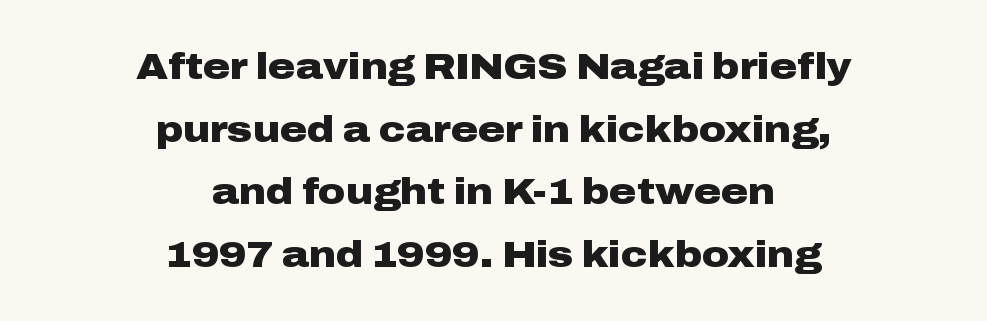
Q: Is the text bold? A: Yes.
Q: Is the text italic (slanted)? A: No, it is upright.
Q: Is the typeface a serif or a sans-serif typeface? A: Sans-serif.
Q: Is the text underlined? A: No.
Q: How is the paragraph aligned? A: Centered.
Q: Is the spacing between letters normal or unusually wide? A: Normal.
Q: Is the spacing between lines tight, normal or loose? A: Normal.
Q: Width (condensed, normal, or wide)? A: Wide.
Q: Stroke contrast? A: Low.
Q: x-height? A: Medium.
Q: Monospaced? A: No.
